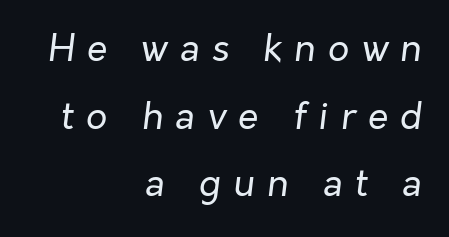
The image shows 37 px regular-weight type, italic (leaning right); set right-aligned, line spacing 1.83x, unusually wide letter spacing (+0.33 em), not underlined; low stroke contrast and a medium x-height.
